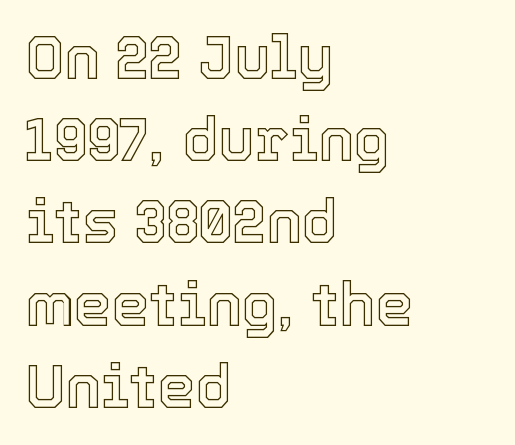
{"italic": "no", "width": "normal", "x_height": "medium", "monospaced": "no", "underline": "no", "align": "left", "line_spacing": "normal", "line_spacing_ratio": 1.37, "letter_spacing": "normal", "letter_spacing_em": 0.0, "glyph_px": 60}
